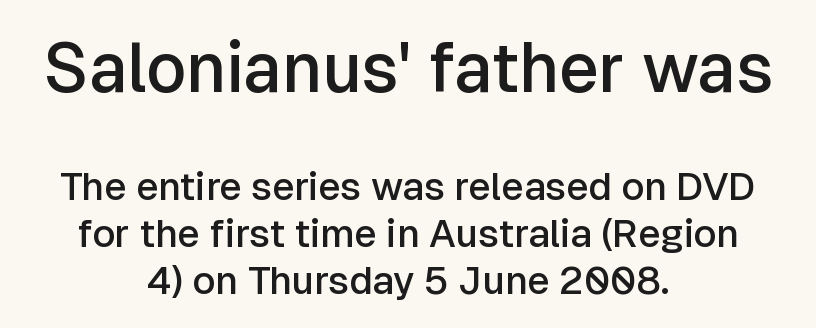
The image shows 69 px semibold sans-serif type, upright; set centered, line spacing 1.2x, normal letter spacing, not underlined; the first (top) block is 1.77x larger; low stroke contrast and a medium x-height.
